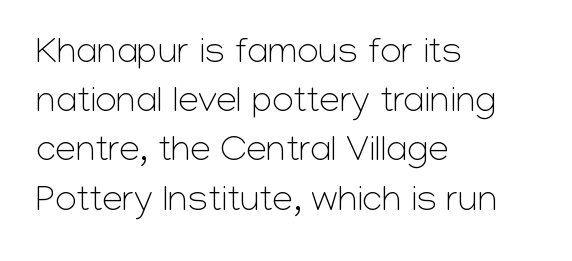
{"serif": "no", "italic": "no", "bold": "no", "weight": "light", "width": "normal", "stroke_contrast": "low", "x_height": "medium", "monospaced": "no", "underline": "no", "align": "left", "line_spacing": "normal", "line_spacing_ratio": 1.33, "letter_spacing": "normal", "letter_spacing_em": 0.0, "glyph_px": 37}
